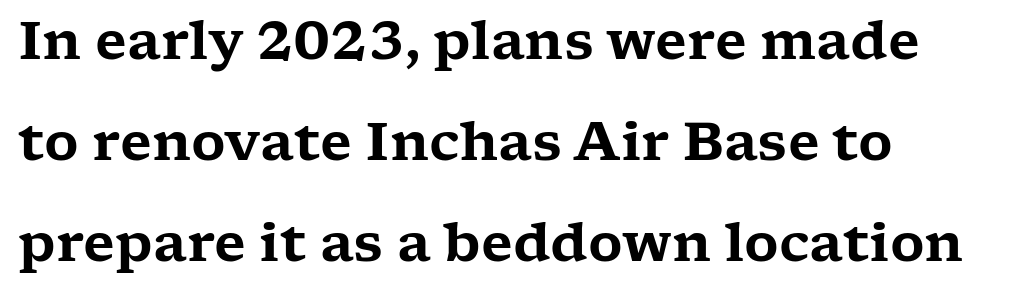
Q: Is the text italic (slanted)? A: No, it is upright.
Q: Is the typeface a serif or a sans-serif typeface? A: Serif.
Q: Is the text underlined? A: No.
Q: How is the paragraph aligned? A: Left-aligned.
Q: Is the spacing between letters normal or unusually wide? A: Normal.
Q: Is the spacing between lines tight, normal or loose? A: Loose.
Q: Width (condensed, normal, or wide)? A: Wide.
Q: Stroke contrast? A: Low.
Q: x-height? A: Medium.
Q: Monospaced? A: No.
